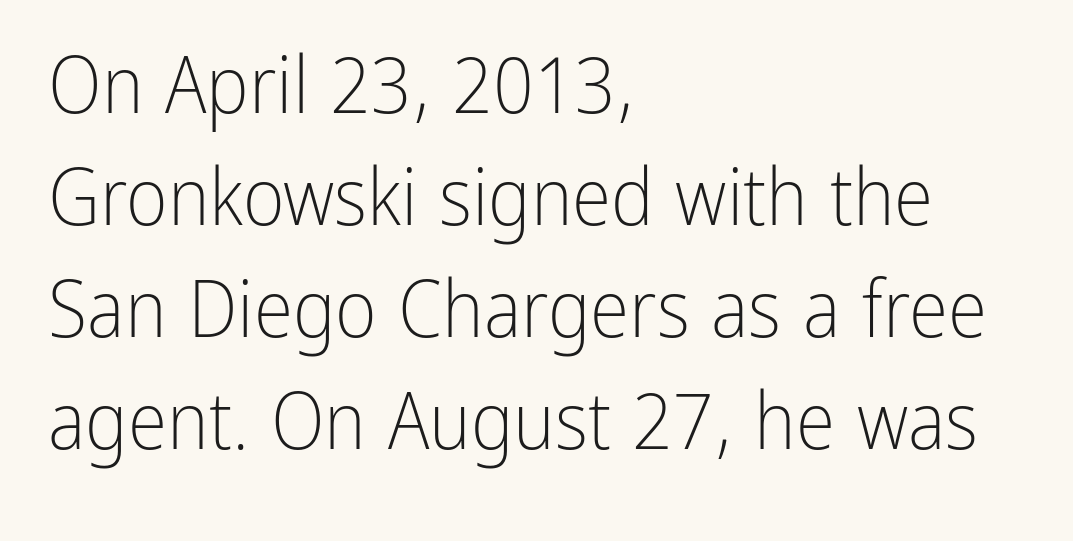
{"serif": "no", "italic": "no", "bold": "no", "weight": "light", "width": "condensed", "stroke_contrast": "low", "x_height": "medium", "monospaced": "no", "underline": "no", "align": "left", "line_spacing": "normal", "line_spacing_ratio": 1.4, "letter_spacing": "normal", "letter_spacing_em": 0.0, "glyph_px": 80}
